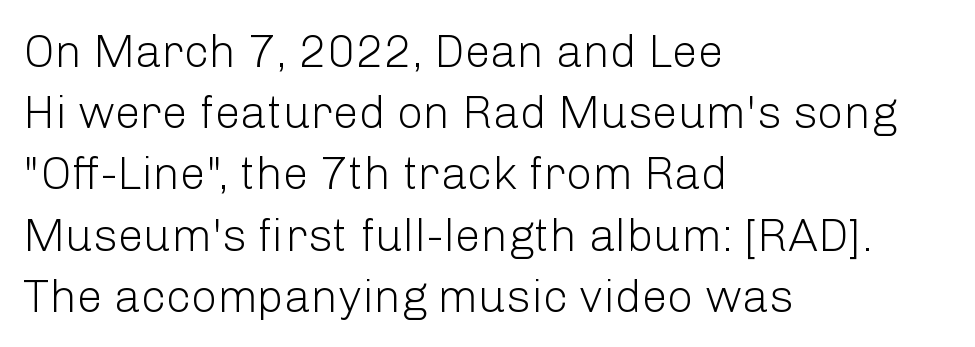
The type family on display is of the sans-serif kind. The weight tops out at a normal text grade. The strip under each line holds only bare page. Each new line begins a customary step beneath the previous one. These lines stack with their left ends in a neat column.
